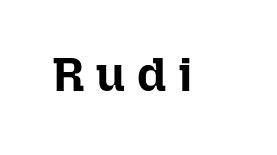
Q: Is the text bold? A: Yes.
Q: Is the text italic (slanted)? A: No, it is upright.
Q: Is the text underlined? A: No.
Q: Is the spacing between letters normal or unusually wide? A: Unusually wide.
Q: Width (condensed, normal, or wide)? A: Normal.
Q: Stroke contrast? A: Low.
Q: x-height? A: Medium.
Q: Monospaced? A: No.
